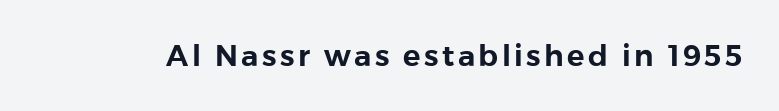
The image shows 29 px sans-serif type, upright; set not underlined; low stroke contrast and a medium x-height.
